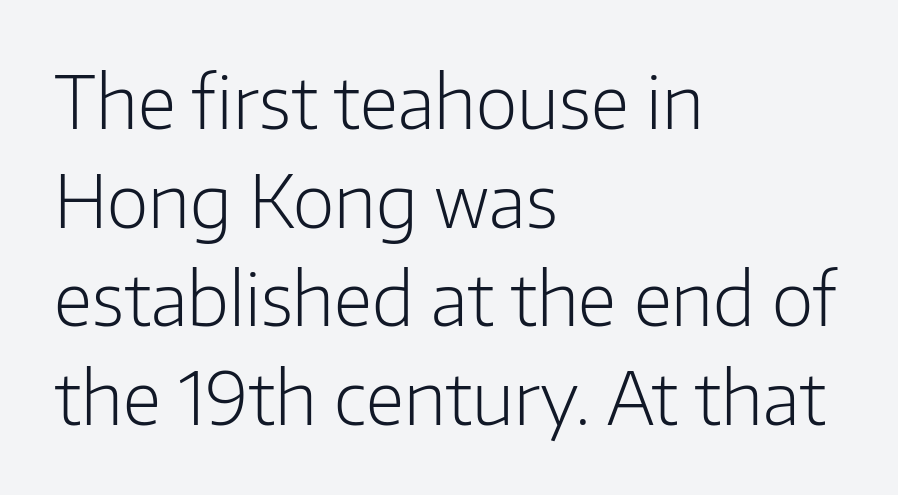
Just letters on the line, the space beneath them empty. This is not heavy type; no bold has been used. Note the varied advance widths — an 'i' is clearly narrower than an 'm'. Nothing unusual about the tracking: characters are spaced as the font intends.
